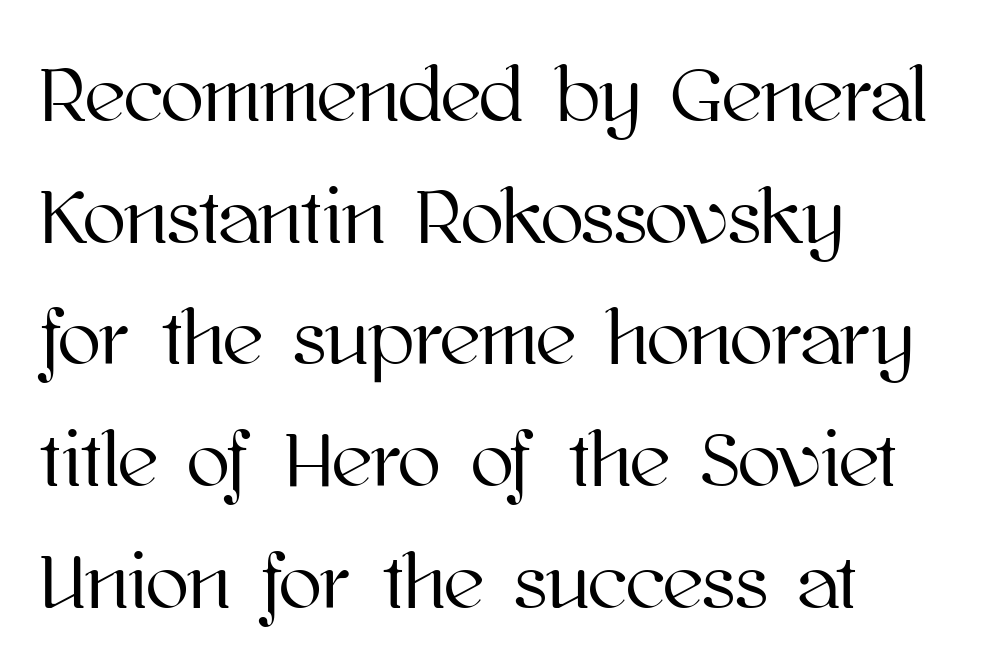
Is the letter spacing exaggerated? No — it looks like the ordinary default. The line-height multiplier appears to be the usual default. No italicization has been applied; the sample stays upright. The letters advance in unequal steps, a hallmark of proportional type. A bare baseline throughout the passage.
